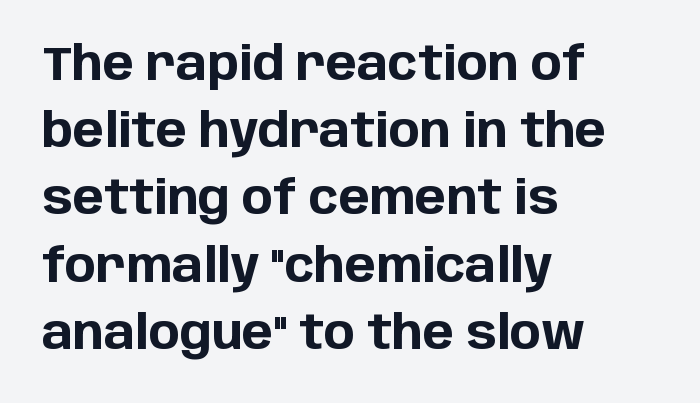
Observe the absence of serifs on each vertical stroke in this sample. How are the letters spaced? Ordinarily, with no added tracking. Does the lettering tilt? It doesn't — this is upright. This rendering features lettering with no underline. Bold? Absolutely — the strokes are thick and heavy.
